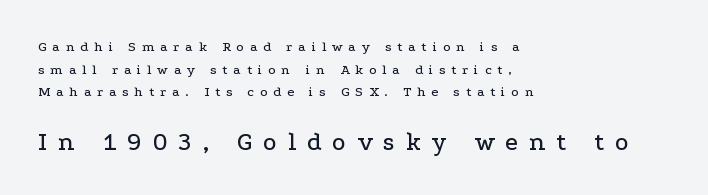
The image shows 26 px text type, upright; set left-aligned, normal line spacing (1.62x), unusually wide letter spacing (+0.42 em), not underlined; the second (bottom) block is 1.86x larger.
